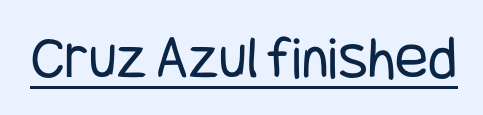
The glyphs in this specimen are sans serif. The lettering stays uniformly vertical, giving the passage a roman look. Is the stroke heavy? The answer is a plain regular-or-lighter. Beneath each row of characters lies a ruled line. What stands out about the letter spacing? Nothing — it is the standard amount.
